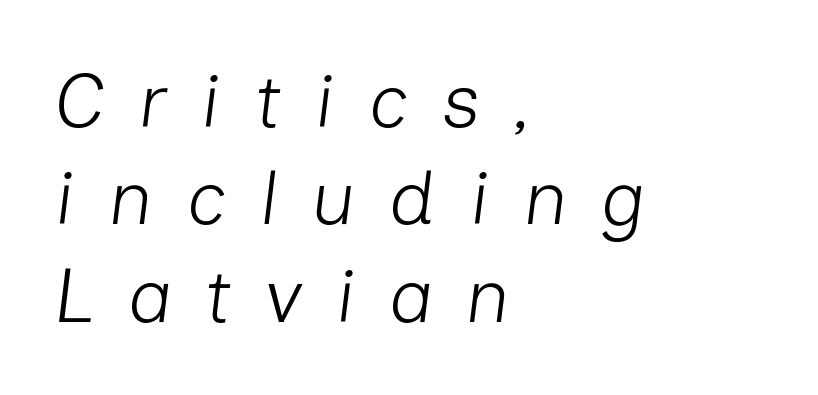
The image shows 76 px light type, italic (leaning right); set left-aligned, normal line spacing (1.28x), unusually wide letter spacing (+0.44 em), not underlined; low stroke contrast and a medium x-height.
